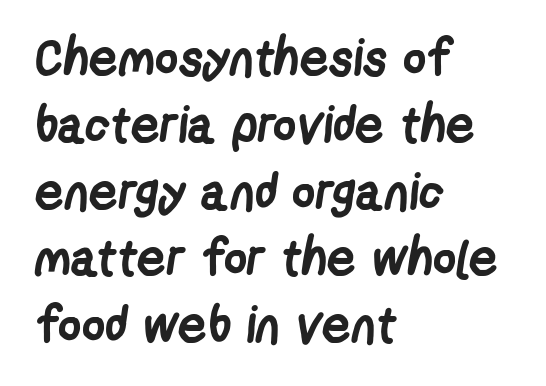
The image shows 51 px semibold, condensed sans-serif type; set left-aligned, normal line spacing (1.31x), normal letter spacing, not underlined; low stroke contrast and a medium x-height.
